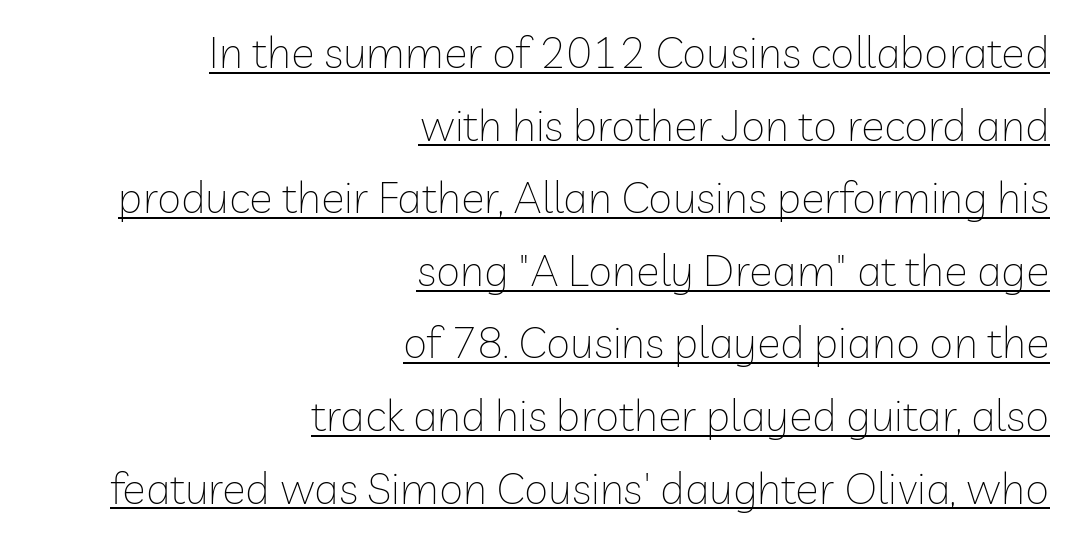
Q: Is the text bold? A: No.
Q: Is the text italic (slanted)? A: No, it is upright.
Q: Is the typeface a serif or a sans-serif typeface? A: Sans-serif.
Q: Is the text underlined? A: Yes.
Q: How is the paragraph aligned? A: Right-aligned.
Q: Is the spacing between letters normal or unusually wide? A: Normal.
Q: Is the spacing between lines tight, normal or loose? A: Normal.
Q: Width (condensed, normal, or wide)? A: Normal.
Q: Stroke contrast? A: Low.
Q: x-height? A: Medium.
Q: Monospaced? A: No.
